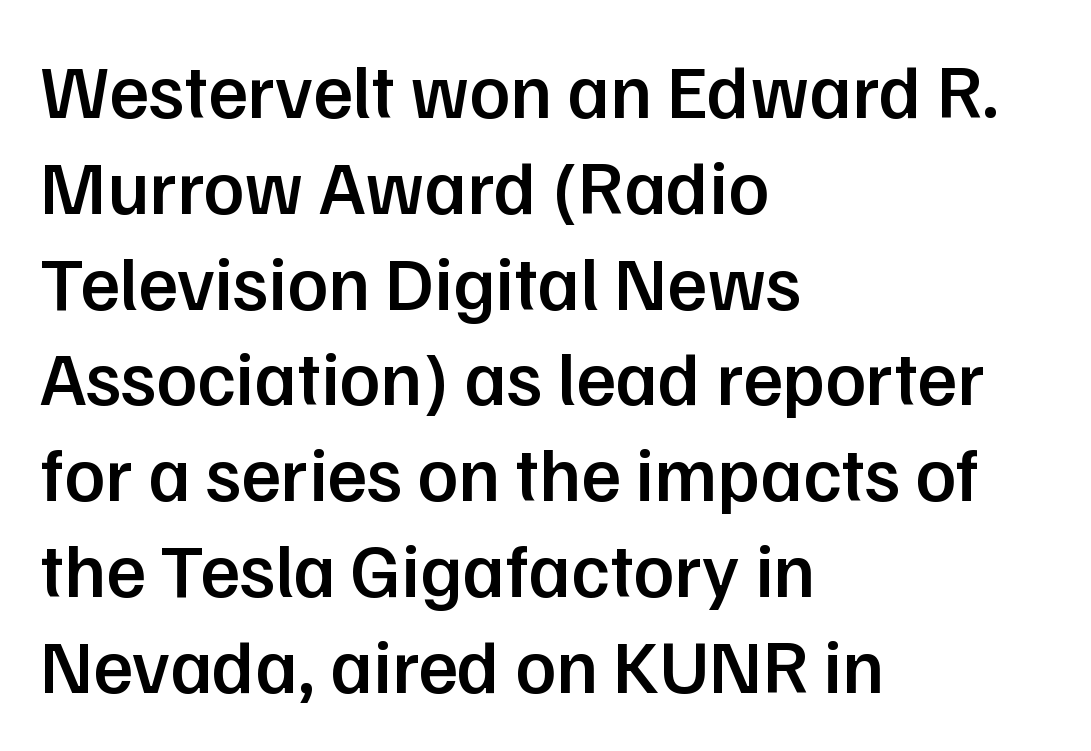
{"serif": "no", "italic": "no", "bold": "semi", "weight": "semibold", "width": "normal", "stroke_contrast": "low", "x_height": "medium", "monospaced": "no", "underline": "no", "align": "left", "line_spacing": "normal", "line_spacing_ratio": 1.26, "letter_spacing": "normal", "letter_spacing_em": 0.0, "glyph_px": 76}
